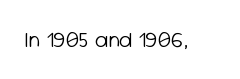
The space directly below the letters is spotless. Quick note: not italic, upright. The line texture is even and compact thanks to regular tracking. These glyphs show unthickened strokes, regular width or finer.
